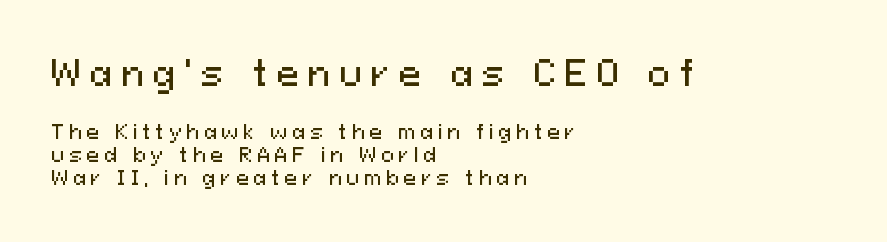
Q: Is the text italic (slanted)? A: No, it is upright.
Q: Is the typeface a serif or a sans-serif typeface? A: Sans-serif.
Q: Is the text underlined? A: No.
Q: How is the paragraph aligned? A: Left-aligned.
Q: Is the spacing between letters normal or unusually wide? A: Unusually wide.
Q: Which block of text is set in a larger size, the first (top) or the second (bottom)? A: The first (top) one.
Q: Width (condensed, normal, or wide)? A: Normal.
Q: Stroke contrast? A: Medium.
Q: x-height? A: Medium.
Q: Monospaced? A: No.
